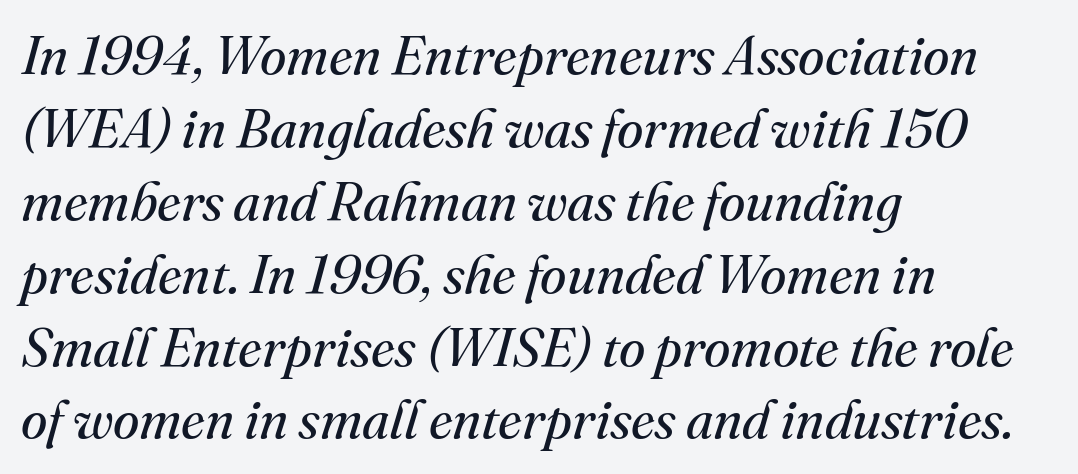
Q: Is the text bold? A: No.
Q: Is the text italic (slanted)? A: Yes, it leans right by about 16 degrees.
Q: Is the typeface a serif or a sans-serif typeface? A: Serif.
Q: Is the text underlined? A: No.
Q: How is the paragraph aligned? A: Left-aligned.
Q: Is the spacing between letters normal or unusually wide? A: Normal.
Q: Is the spacing between lines tight, normal or loose? A: Normal.
Q: Width (condensed, normal, or wide)? A: Normal.
Q: Stroke contrast? A: Medium.
Q: x-height? A: Small.
Q: Monospaced? A: No.
